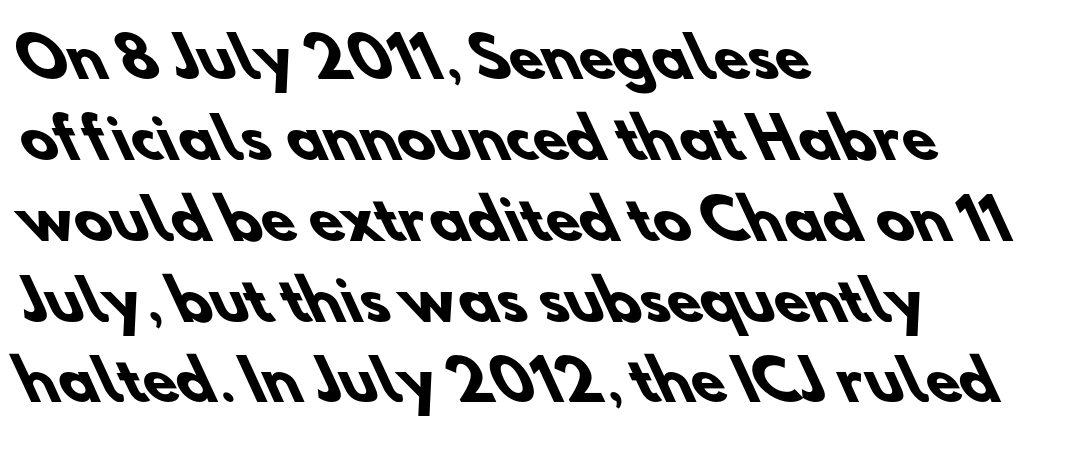
The image shows 55 px heavy sans-serif type; set left-aligned, normal line spacing (1.47x), normal letter spacing, not underlined; low stroke contrast and a small x-height.
